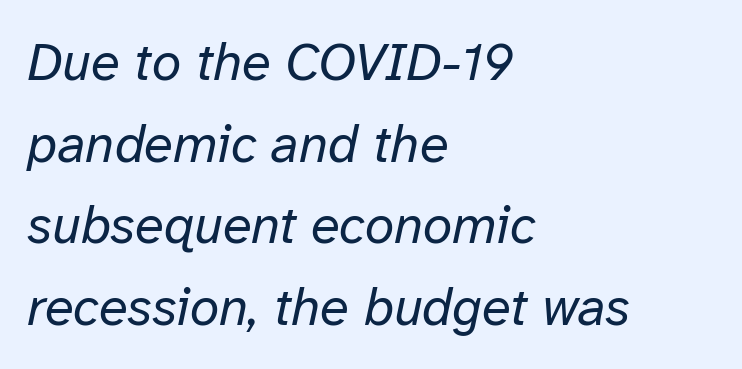
The image shows 53 px regular-weight type, italic (leaning right); set left-aligned, normal line spacing (1.54x), normal letter spacing, not underlined; low stroke contrast and a medium x-height.
